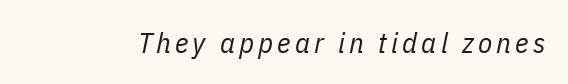
This reads as an unemphasized weight, regular at the heaviest. The passage shown is typed in a proportional face where columns would drift. The space beneath each line is pristine and unruled. Observe the lean: these are italic letterforms.
